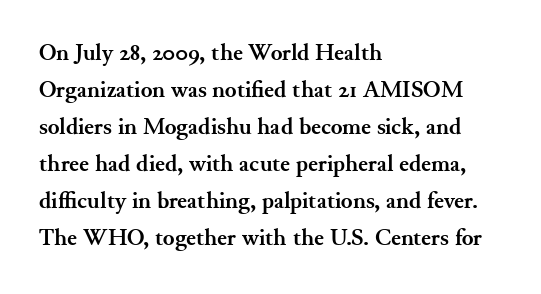
{"italic": "no", "bold": "yes", "underline": "no", "align": "left", "line_spacing": "normal", "line_spacing_ratio": 1.54, "letter_spacing": "normal", "letter_spacing_em": 0.0, "glyph_px": 24}
